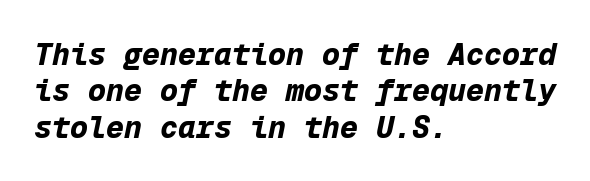
Q: Is the text bold? A: Yes.
Q: Is the text italic (slanted)? A: Yes, it leans right by about 12 degrees.
Q: Is the text underlined? A: No.
Q: How is the paragraph aligned? A: Left-aligned.
Q: Is the spacing between letters normal or unusually wide? A: Normal.
Q: Width (condensed, normal, or wide)? A: Normal.
Q: Stroke contrast? A: Low.
Q: x-height? A: Medium.
Q: Monospaced? A: Yes.
